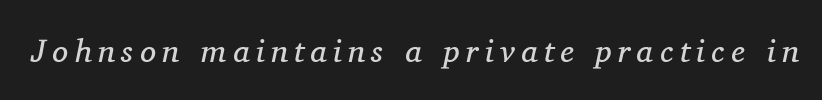
If you drew a line through each stem, it would be angled. The area under the type is left untouched. Is this a sans? No — the strokes have serifs. You could not count columns in this text — the font is proportionally spaced. Unbolded letterforms with no extra heft.
